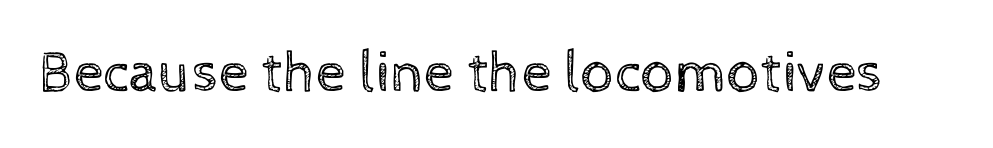
{"italic": "no", "bold": "no", "weight": "regular", "width": "normal", "x_height": "medium", "monospaced": "no", "underline": "no", "letter_spacing": "normal", "letter_spacing_em": 0.0, "glyph_px": 59}
